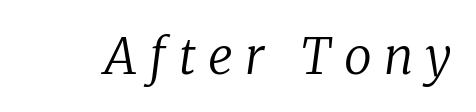
Q: Is the text bold? A: No.
Q: Is the text italic (slanted)? A: Yes, it leans right by about 8 degrees.
Q: Is the typeface a serif or a sans-serif typeface? A: Serif.
Q: Is the text underlined? A: No.
Q: Is the spacing between letters normal or unusually wide? A: Unusually wide.
Q: Width (condensed, normal, or wide)? A: Normal.
Q: Stroke contrast? A: Low.
Q: x-height? A: Medium.
Q: Monospaced? A: No.
